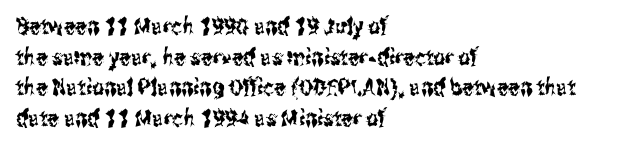
The image shows 23 px text type, upright; set left-aligned, normal line spacing (1.33x), normal letter spacing, not underlined.
